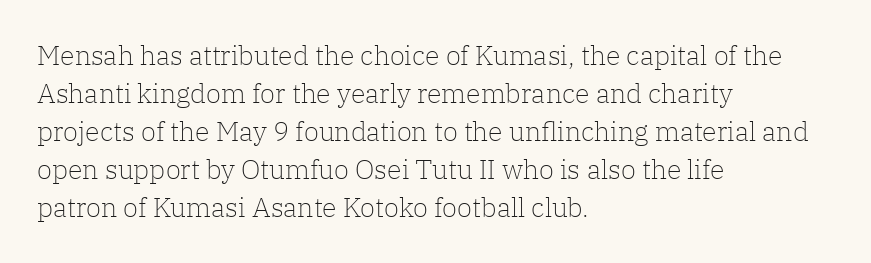
The image shows 27 px text type, upright; set left-aligned, normal line spacing (1.41x), normal letter spacing, not underlined.
